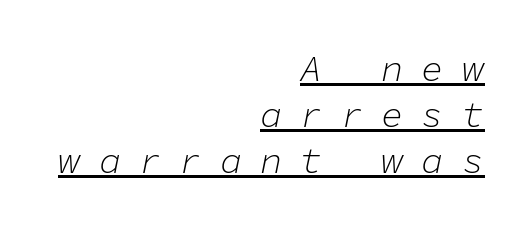
{"italic": "yes", "lean": "right", "slant_degrees": 11, "bold": "no", "weight": "light", "width": "normal", "stroke_contrast": "low", "x_height": "medium", "monospaced": "yes", "underline": "yes", "align": "right", "line_spacing_ratio": 1.24, "letter_spacing": "wide", "letter_spacing_em": 0.49, "glyph_px": 37}
